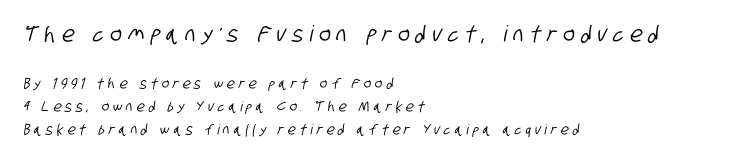
A normal amount of white space separates one row of letters from the next. Students, note that the glyphs here are deliberately spaced far apart. Two sizes are in play, and the larger belongs to the first block. A clean baseline with only descenders dipping below it. Line beginnings align vertically; line endings do not.
